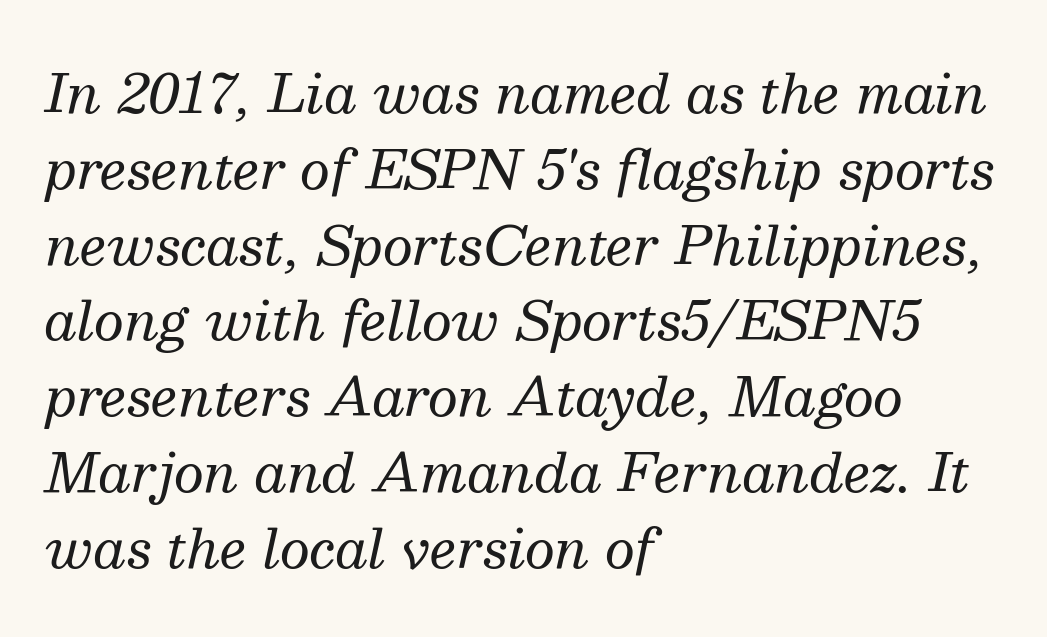
An italicized treatment has been applied to the whole sample. Here the glyphs are tracked normally, forming tight word shapes. Compared with a typical body face, this is equally light or lighter still. Does the leading feel generous? No, just average.
